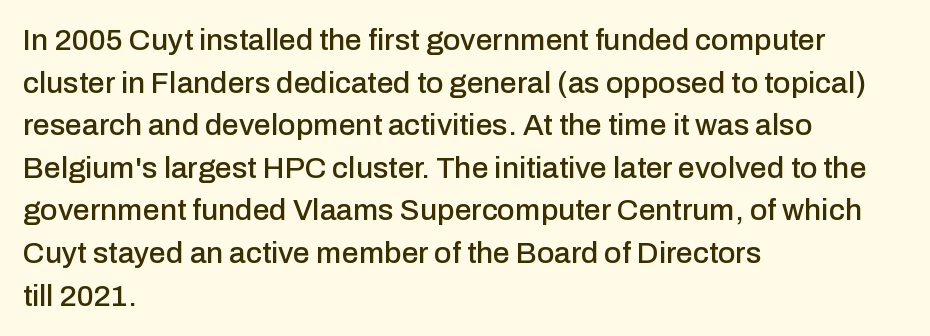
The image shows 30 px sans-serif type, upright; set left-aligned, normal line spacing (1.42x), normal letter spacing, not underlined; low stroke contrast and a medium x-height.
